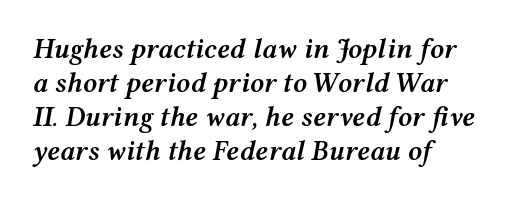
{"italic": "yes", "lean": "right", "slant_degrees": 12, "bold": "semi", "weight": "semibold", "width": "wide", "stroke_contrast": "medium", "x_height": "medium", "monospaced": "no", "underline": "no", "align": "left", "line_spacing_ratio": 1.21, "letter_spacing": "normal", "letter_spacing_em": 0.0, "glyph_px": 28}
